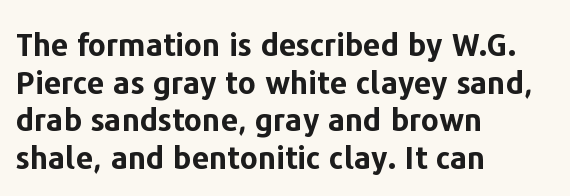
{"serif": "no", "italic": "no", "bold": "yes", "weight": "bold", "width": "normal", "stroke_contrast": "low", "x_height": "medium", "monospaced": "no", "underline": "no", "align": "left", "line_spacing_ratio": 1.21, "letter_spacing": "normal", "letter_spacing_em": 0.0, "glyph_px": 31}
